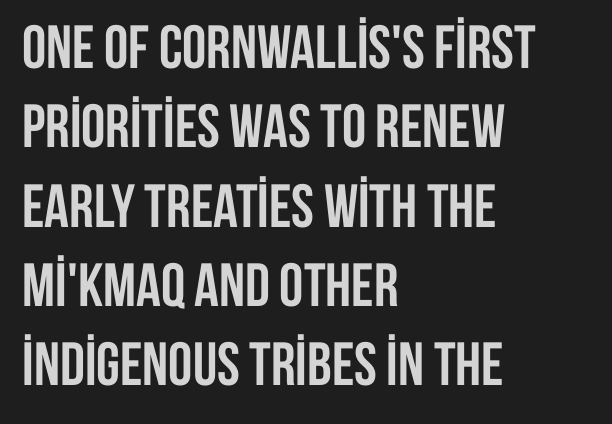
{"serif": "no", "italic": "no", "bold": "yes", "weight": "semibold", "width": "condensed", "stroke_contrast": "low", "x_height": "large", "monospaced": "no", "underline": "no", "align": "left", "line_spacing": "normal", "line_spacing_ratio": 1.3, "letter_spacing": "normal", "letter_spacing_em": 0.0, "glyph_px": 61}
